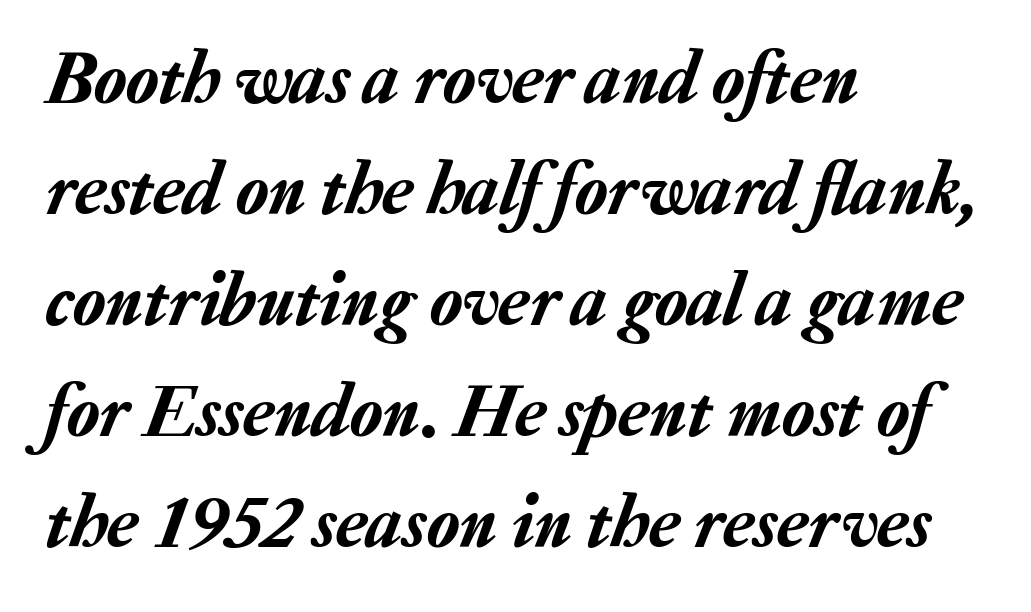
{"italic": "yes", "lean": "right", "slant_degrees": 20, "width": "normal", "stroke_contrast": "low", "x_height": "medium", "monospaced": "no", "underline": "no", "align": "left", "line_spacing": "normal", "line_spacing_ratio": 1.48, "letter_spacing": "normal", "letter_spacing_em": 0.0, "glyph_px": 75}
